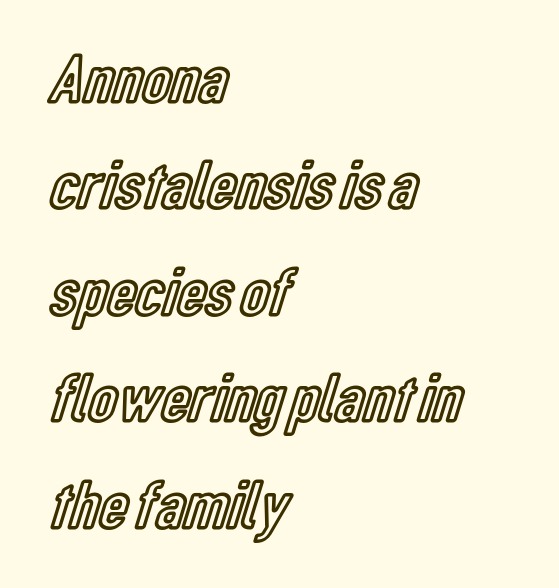
{"width": "condensed", "x_height": "medium", "monospaced": "no", "underline": "no", "align": "left", "line_spacing": "normal", "line_spacing_ratio": 1.52, "letter_spacing": "normal", "letter_spacing_em": 0.0, "glyph_px": 70}
